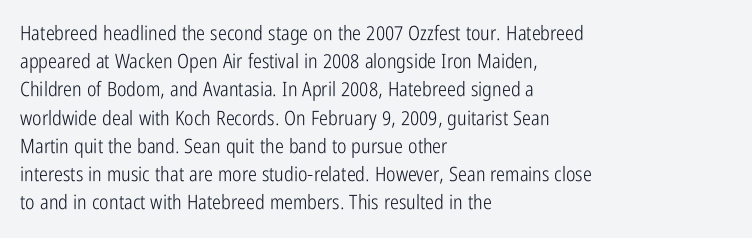
{"italic": "no", "bold": "no", "underline": "no", "align": "left", "line_spacing": "normal", "line_spacing_ratio": 1.41, "letter_spacing": "normal", "letter_spacing_em": 0.0, "glyph_px": 20}
